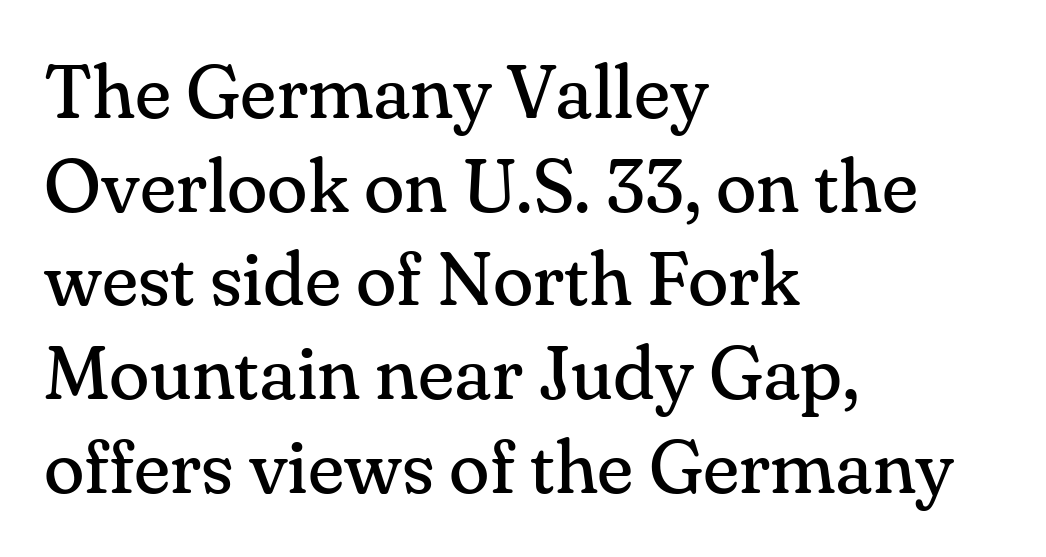
{"serif": "yes", "italic": "no", "bold": "no", "weight": "regular", "width": "normal", "stroke_contrast": "medium", "x_height": "small", "monospaced": "no", "underline": "no", "align": "left", "line_spacing": "normal", "line_spacing_ratio": 1.25, "letter_spacing": "normal", "letter_spacing_em": 0.0, "glyph_px": 75}
